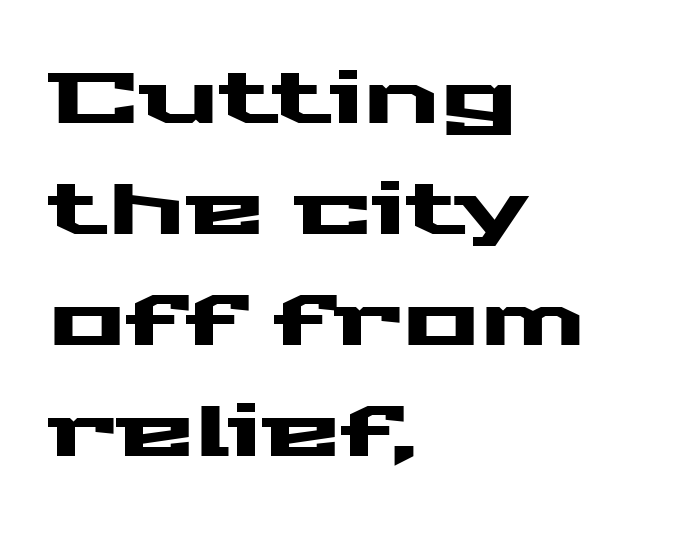
Beneath every word, the page is bare. It's the straight-up-and-down kind of type. The rendering uses natural spacing where letterforms have individual widths. Does extra space separate the letters? No, they use regular spacing. Students, observe: this is what conventionally led text looks like.
